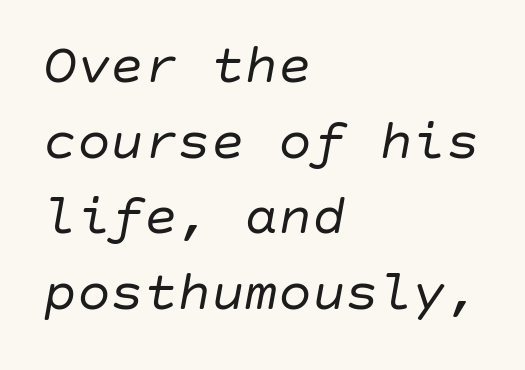
The image shows 56 px regular-weight type, italic (leaning right); set left-aligned, normal line spacing (1.35x), normal letter spacing, not underlined; low stroke contrast and a large x-height.
